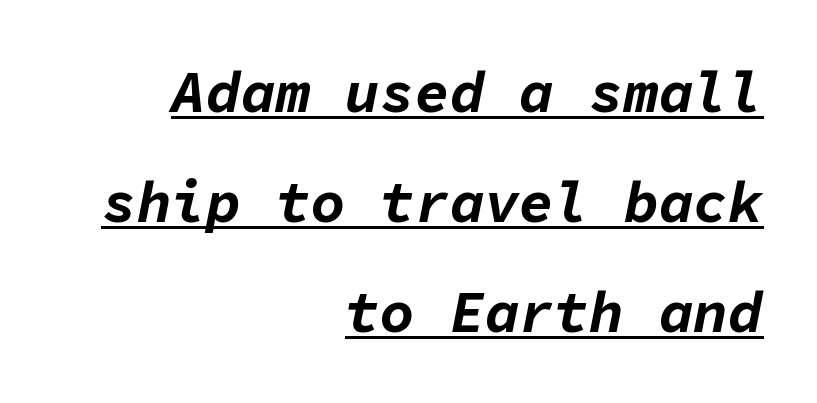
{"italic": "yes", "lean": "right", "slant_degrees": 11, "bold": "yes", "weight": "bold", "width": "normal", "stroke_contrast": "low", "x_height": "medium", "monospaced": "yes", "underline": "yes", "align": "right", "line_spacing": "loose", "line_spacing_ratio": 1.9, "letter_spacing": "normal", "letter_spacing_em": 0.0, "glyph_px": 58}
